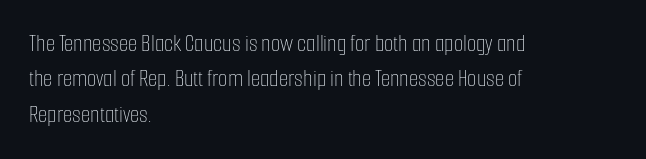
The image shows 24 px text type, upright; set left-aligned, normal line spacing (1.47x), normal letter spacing, not underlined.
